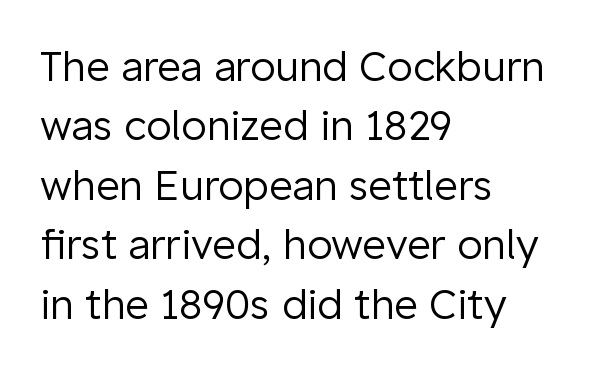
Q: Is the text bold? A: No.
Q: Is the text italic (slanted)? A: No, it is upright.
Q: Is the typeface a serif or a sans-serif typeface? A: Sans-serif.
Q: Is the text underlined? A: No.
Q: How is the paragraph aligned? A: Left-aligned.
Q: Is the spacing between letters normal or unusually wide? A: Normal.
Q: Is the spacing between lines tight, normal or loose? A: Normal.
Q: Width (condensed, normal, or wide)? A: Normal.
Q: Stroke contrast? A: Low.
Q: x-height? A: Medium.
Q: Monospaced? A: No.
